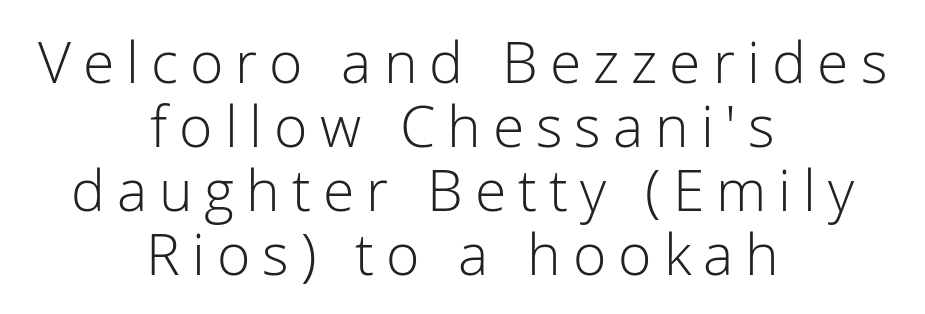
The image shows 57 px light sans-serif type, upright; set centered, tight line spacing (1.12x), unusually wide letter spacing (+0.21 em), not underlined; low stroke contrast and a medium x-height.
